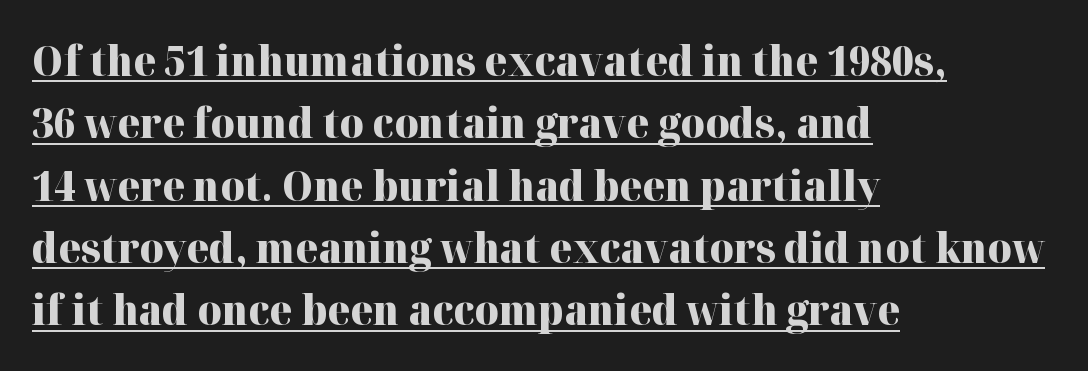
Q: Is the text bold? A: Yes.
Q: Is the text italic (slanted)? A: No, it is upright.
Q: Is the typeface a serif or a sans-serif typeface? A: Serif.
Q: Is the text underlined? A: Yes.
Q: How is the paragraph aligned? A: Left-aligned.
Q: Is the spacing between letters normal or unusually wide? A: Normal.
Q: Is the spacing between lines tight, normal or loose? A: Normal.
Q: Width (condensed, normal, or wide)? A: Normal.
Q: Stroke contrast? A: High.
Q: x-height? A: Medium.
Q: Monospaced? A: No.
